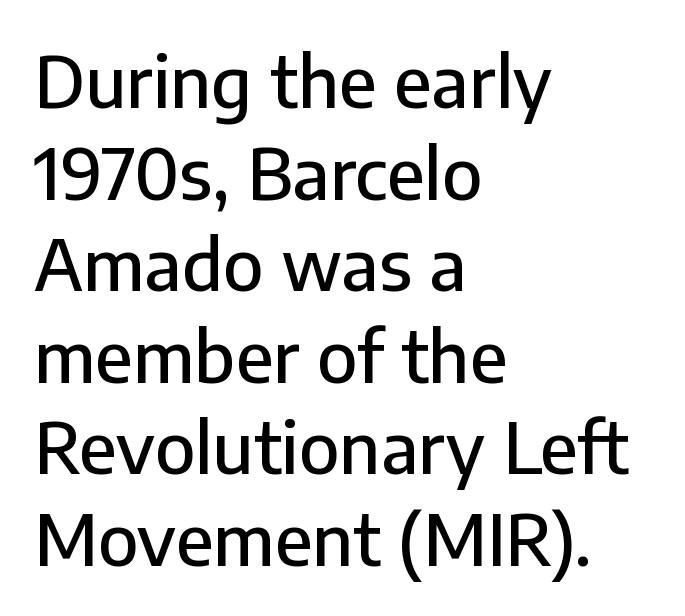
{"serif": "no", "italic": "no", "width": "normal", "stroke_contrast": "low", "x_height": "medium", "monospaced": "no", "underline": "no", "align": "left", "line_spacing": "normal", "line_spacing_ratio": 1.29, "letter_spacing": "normal", "letter_spacing_em": 0.0, "glyph_px": 71}
